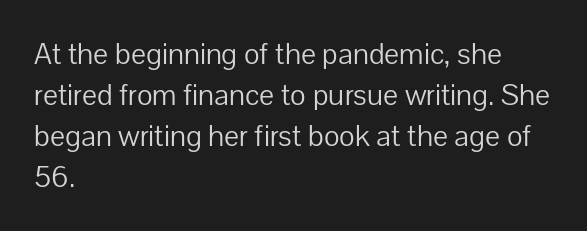
{"serif": "no", "italic": "no", "bold": "no", "weight": "light", "width": "normal", "stroke_contrast": "low", "x_height": "medium", "monospaced": "no", "underline": "no", "align": "left", "line_spacing": "normal", "line_spacing_ratio": 1.37, "letter_spacing": "normal", "letter_spacing_em": 0.0, "glyph_px": 30}
